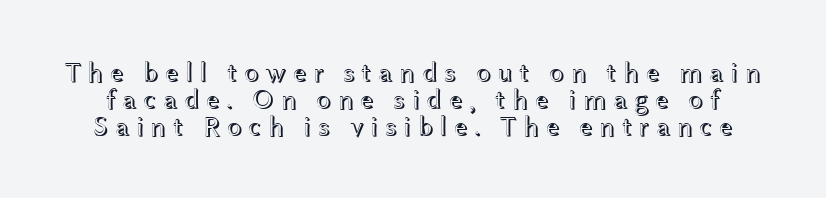
Q: Is the text italic (slanted)? A: No, it is upright.
Q: Is the text underlined? A: No.
Q: Is the spacing between letters normal or unusually wide? A: Unusually wide.
Q: Is the spacing between lines tight, normal or loose? A: Tight.
Q: Width (condensed, normal, or wide)? A: Wide.
Q: x-height? A: Medium.
Q: Monospaced? A: No.
